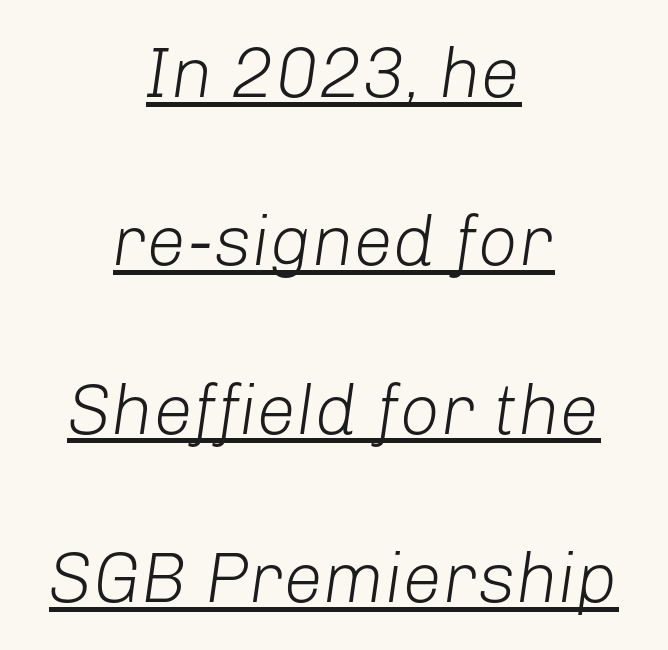
{"italic": "yes", "lean": "right", "slant_degrees": 8, "bold": "no", "weight": "light", "width": "normal", "stroke_contrast": "low", "x_height": "medium", "monospaced": "no", "underline": "yes", "align": "center", "line_spacing": "loose", "line_spacing_ratio": 2.37, "letter_spacing": "normal", "letter_spacing_em": 0.0, "glyph_px": 71}
